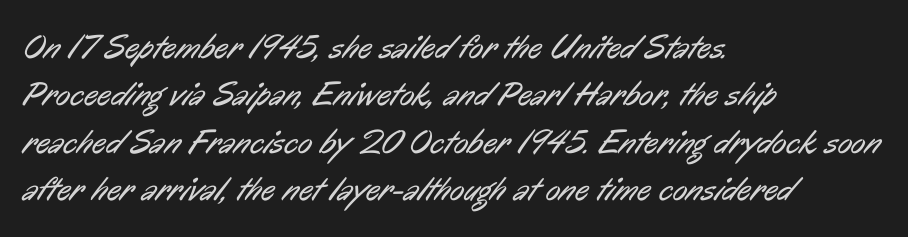
The image shows 34 px regular-weight, condensed sans-serif type; set left-aligned, normal line spacing (1.39x), normal letter spacing, not underlined; low stroke contrast and a medium x-height.
